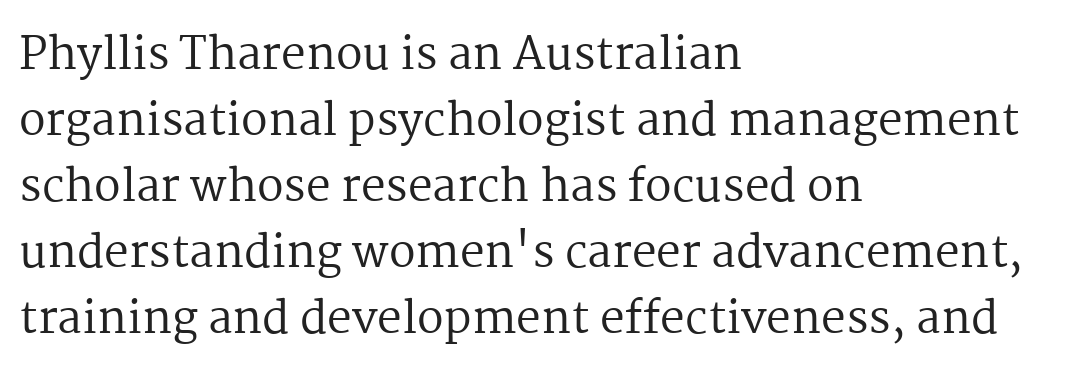
The image shows 44 px regular-weight serif type, upright; set left-aligned, normal line spacing (1.5x), normal letter spacing, not underlined; medium stroke contrast and a medium x-height.
